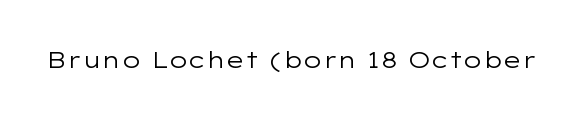
Q: Is the text bold? A: No.
Q: Is the text italic (slanted)? A: No, it is upright.
Q: Is the text underlined? A: No.
Q: Is the spacing between letters normal or unusually wide? A: Normal.
